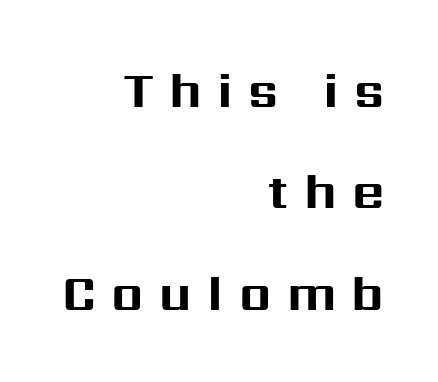
Nothing sits at the stroke ends, so this counts as sans-serif. Letter spacing: wide. Stroke thickness is high; the sample reads as a true bold. The lines in this sample share a right terminus and differ only in where they begin.
